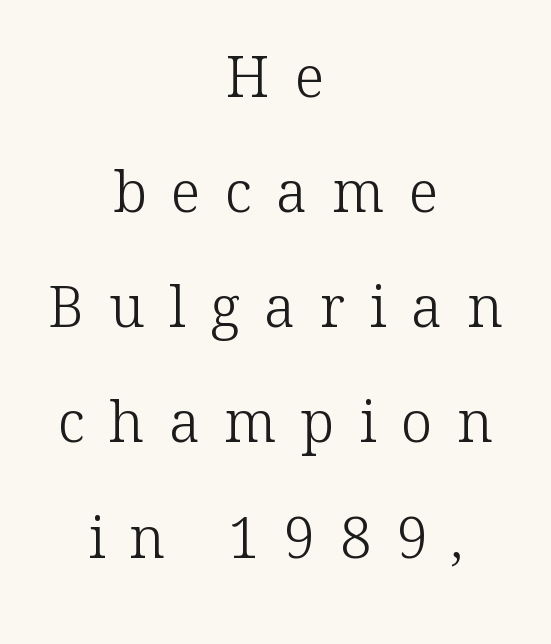
Q: Is the text bold? A: No.
Q: Is the text italic (slanted)? A: No, it is upright.
Q: Is the typeface a serif or a sans-serif typeface? A: Serif.
Q: Is the text underlined? A: No.
Q: How is the paragraph aligned? A: Centered.
Q: Is the spacing between letters normal or unusually wide? A: Unusually wide.
Q: Is the spacing between lines tight, normal or loose? A: Loose.
Q: Width (condensed, normal, or wide)? A: Normal.
Q: Stroke contrast? A: Low.
Q: x-height? A: Medium.
Q: Monospaced? A: No.
